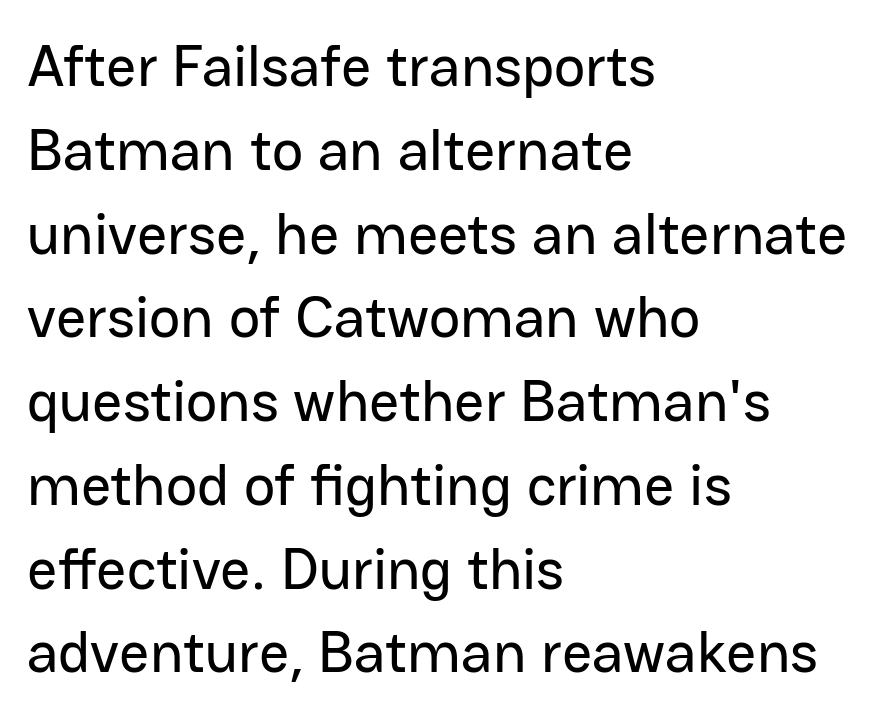
The image shows 59 px sans-serif type, upright; set left-aligned, normal line spacing (1.42x), normal letter spacing, not underlined; low stroke contrast and a medium x-height.
